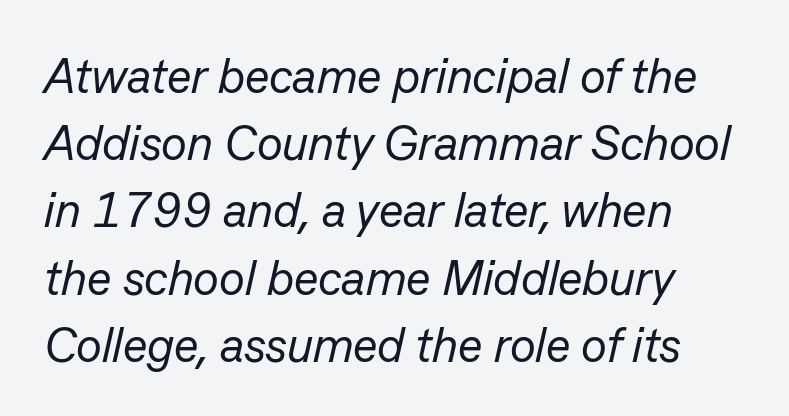
Q: Is the text bold? A: No.
Q: Is the text italic (slanted)? A: Yes, it leans right by about 13 degrees.
Q: Is the text underlined? A: No.
Q: How is the paragraph aligned? A: Left-aligned.
Q: Is the spacing between letters normal or unusually wide? A: Normal.
Q: Is the spacing between lines tight, normal or loose? A: Normal.
Q: Width (condensed, normal, or wide)? A: Normal.
Q: Stroke contrast? A: Low.
Q: x-height? A: Medium.
Q: Monospaced? A: No.
